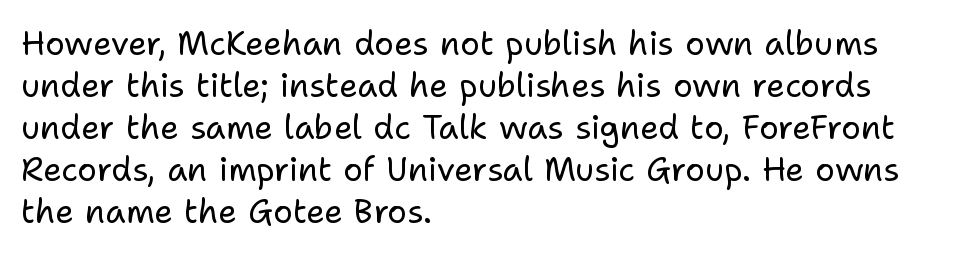
Q: Is the text bold? A: No.
Q: Is the text italic (slanted)? A: No, it is upright.
Q: Is the typeface a serif or a sans-serif typeface? A: Sans-serif.
Q: Is the text underlined? A: No.
Q: How is the paragraph aligned? A: Left-aligned.
Q: Is the spacing between letters normal or unusually wide? A: Normal.
Q: Is the spacing between lines tight, normal or loose? A: Normal.
Q: Width (condensed, normal, or wide)? A: Normal.
Q: Stroke contrast? A: Low.
Q: x-height? A: Medium.
Q: Monospaced? A: No.
